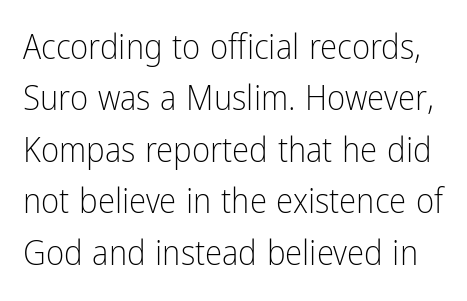
{"serif": "no", "italic": "no", "bold": "no", "weight": "light", "width": "condensed", "stroke_contrast": "low", "x_height": "medium", "monospaced": "no", "underline": "no", "line_spacing": "normal", "line_spacing_ratio": 1.47, "letter_spacing": "normal", "letter_spacing_em": 0.0, "glyph_px": 35}
